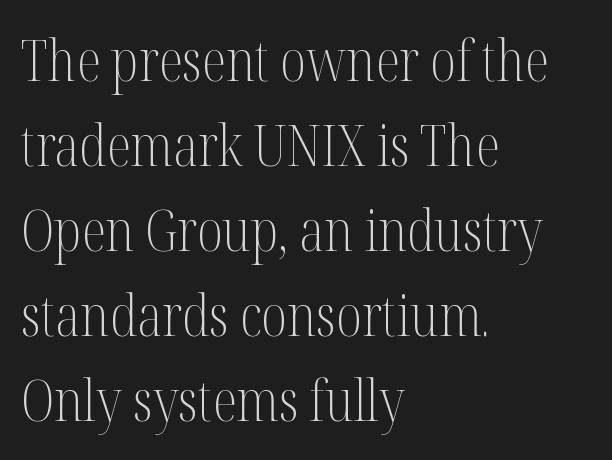
The image shows 56 px light, condensed serif type, upright; set left-aligned, normal line spacing (1.52x), normal letter spacing, not underlined; medium stroke contrast and a medium x-height.
